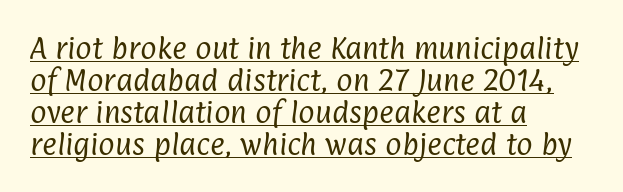
A typesetter would call this zero additional tracking. On a weight scale, this lands at 450 or below. The typesetter chose a ragged-right arrangement here. Somebody hit Ctrl+U on this one — the words are underlined. Is there much room between lines? A standard amount, neither cramped nor airy.
